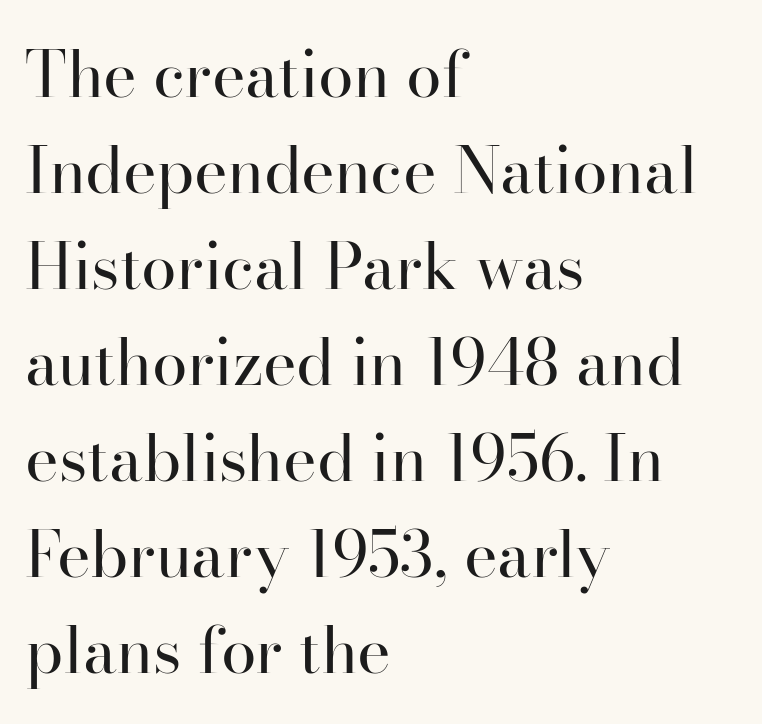
Q: Is the text bold? A: No.
Q: Is the text italic (slanted)? A: No, it is upright.
Q: Is the typeface a serif or a sans-serif typeface? A: Serif.
Q: Is the text underlined? A: No.
Q: How is the paragraph aligned? A: Left-aligned.
Q: Is the spacing between letters normal or unusually wide? A: Normal.
Q: Is the spacing between lines tight, normal or loose? A: Normal.
Q: Width (condensed, normal, or wide)? A: Normal.
Q: Stroke contrast? A: High.
Q: x-height? A: Small.
Q: Monospaced? A: No.
